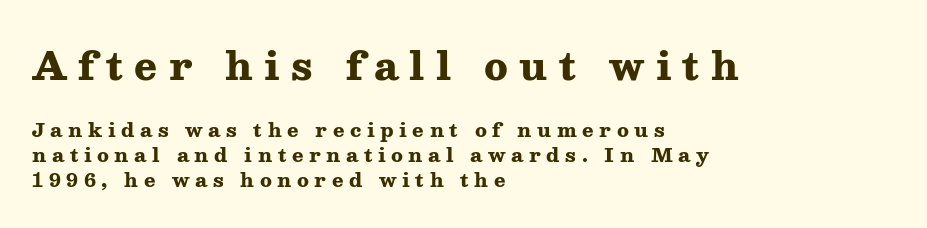
The image shows 38 px heavy, wide serif type, upright; set left-aligned, normal line spacing (1.32x), unusually wide letter spacing (+0.29 em), not underlined; the first (top) block is 2.0x larger; medium stroke contrast and a medium x-height.
